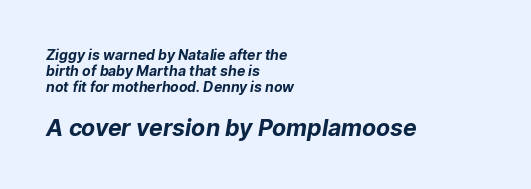
Notice how the passage keeps a crisp vertical edge on the left only. The rendering uses a bold face; every stroke is thick and dark. Descenders hang freely into open space. The letters in the lower block stand taller than those in the block above. Tracking here is standard; glyphs follow each other at the usual distance.
